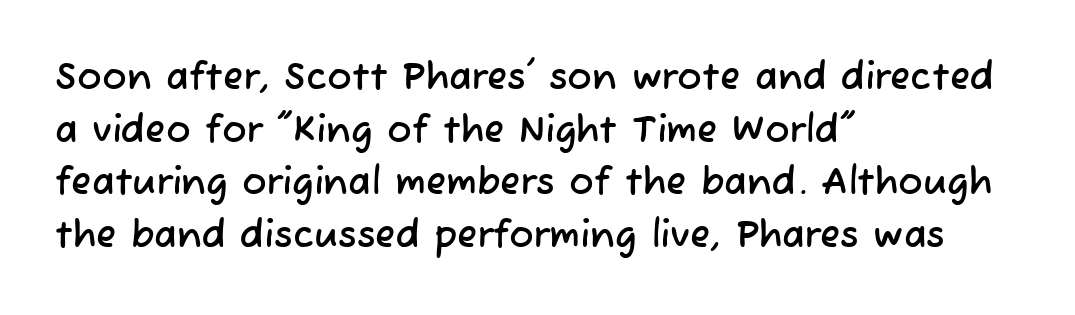
{"serif": "no", "width": "normal", "stroke_contrast": "low", "x_height": "medium", "monospaced": "no", "underline": "no", "align": "left", "line_spacing": "normal", "line_spacing_ratio": 1.42, "letter_spacing": "normal", "letter_spacing_em": 0.0, "glyph_px": 37}
